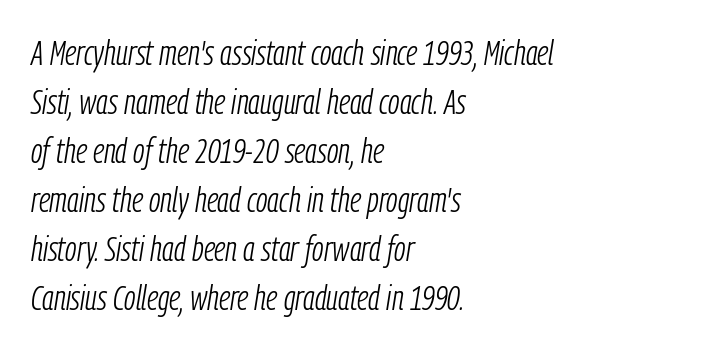
{"italic": "yes", "lean": "right", "slant_degrees": 9, "bold": "no", "weight": "light", "width": "condensed", "stroke_contrast": "low", "x_height": "medium", "monospaced": "no", "underline": "no", "align": "left", "line_spacing": "normal", "line_spacing_ratio": 1.4, "letter_spacing": "normal", "letter_spacing_em": 0.0, "glyph_px": 35}
